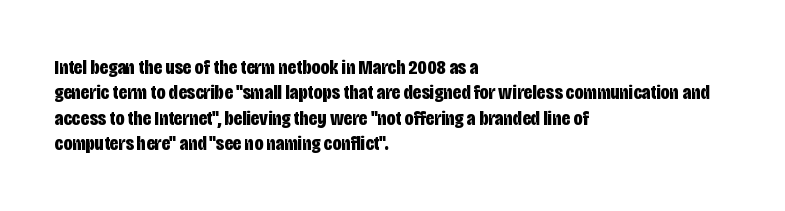
The image shows 21 px bold type, upright; set left-aligned, line spacing 1.21x, normal letter spacing, not underlined.
